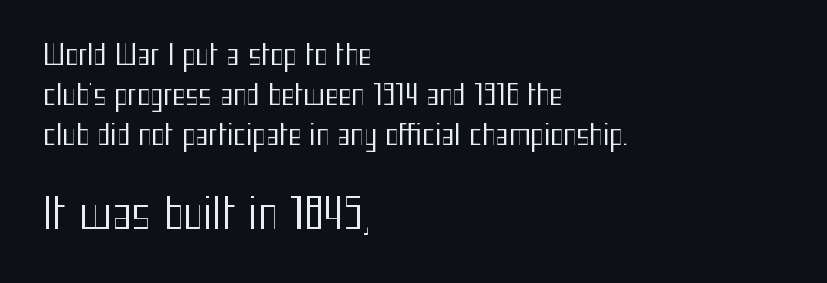
The image shows 42 px regular-weight, condensed sans-serif type, upright; set left-aligned, normal line spacing (1.42x), normal letter spacing, not underlined; the second (bottom) block is 1.5x larger; medium stroke contrast and a medium x-height.
